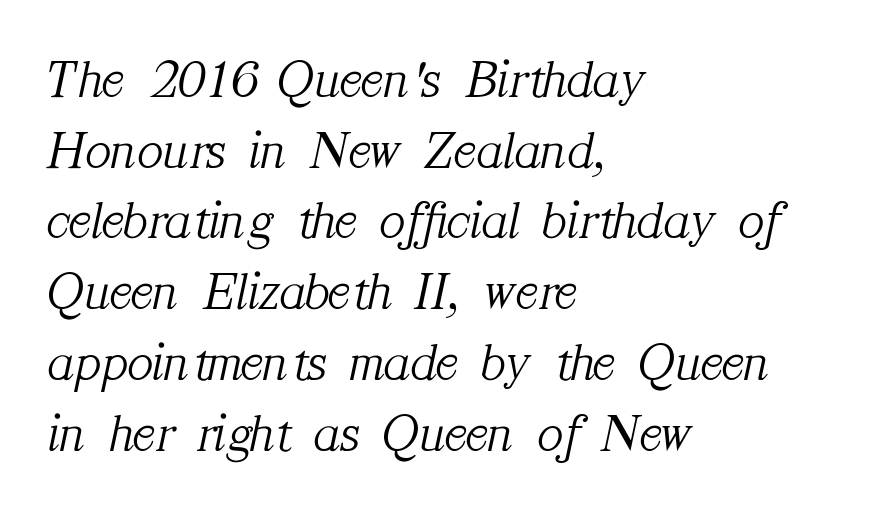
Q: Is the text bold? A: No.
Q: Is the text italic (slanted)? A: Yes, it leans right by about 12 degrees.
Q: Is the typeface a serif or a sans-serif typeface? A: Serif.
Q: Is the text underlined? A: No.
Q: How is the paragraph aligned? A: Left-aligned.
Q: Is the spacing between letters normal or unusually wide? A: Normal.
Q: Is the spacing between lines tight, normal or loose? A: Normal.
Q: Width (condensed, normal, or wide)? A: Normal.
Q: Stroke contrast? A: Medium.
Q: x-height? A: Medium.
Q: Monospaced? A: No.
